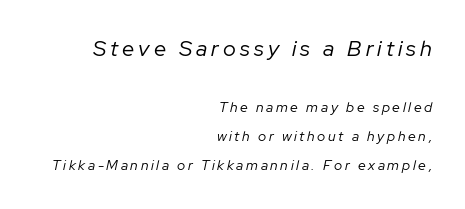
{"italic": "yes", "lean": "right", "slant_degrees": 12, "bold": "no", "underline": "no", "align": "right", "line_spacing": "loose", "line_spacing_ratio": 2.09, "larger_block": "first", "size_ratio": 1.57, "glyph_px": 22}
